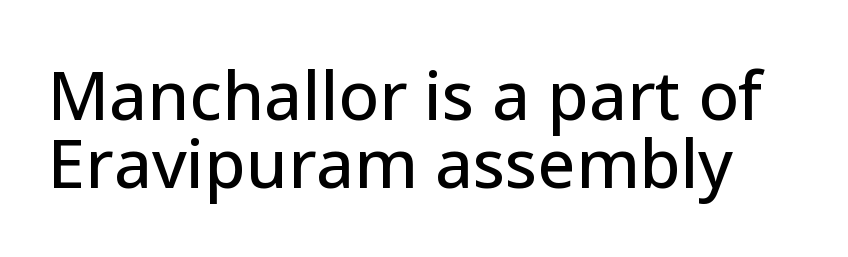
Quick note: interline space is minimal. The face used here is a sans, in the tradition of grotesques and geometrics. Words float on clear page, feet unadorned. You can tell it's not italic because the verticals are truly vertical.
